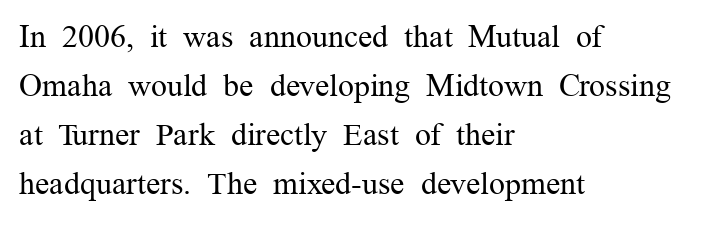
The lines are quadded left. Compared with typical paragraphs, the rows here are spaced about the same. A roman cut, with each character standing at attention. The letterforms sit shoulder to shoulder at normal distance.
